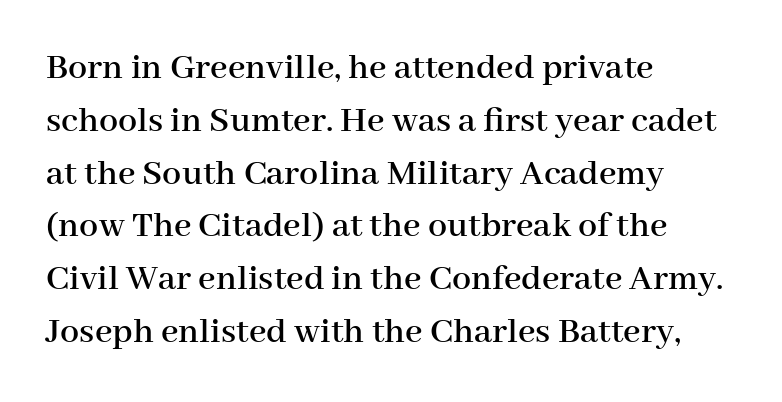
{"serif": "yes", "italic": "no", "width": "normal", "stroke_contrast": "high", "x_height": "medium", "monospaced": "no", "underline": "no", "align": "left", "line_spacing": "normal", "line_spacing_ratio": 1.39, "letter_spacing": "normal", "letter_spacing_em": 0.0, "glyph_px": 38}
